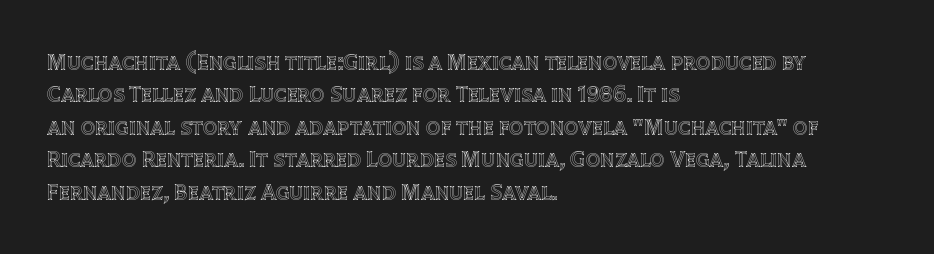
The image shows 23 px text type, upright; set left-aligned, normal line spacing (1.41x), normal letter spacing, not underlined.
